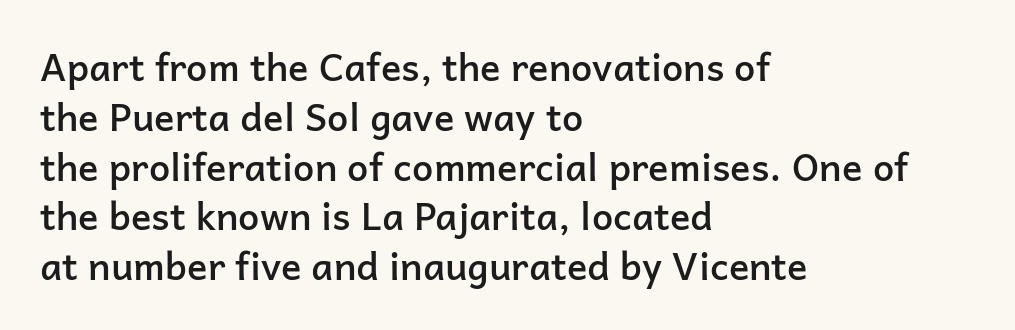
The image shows 38 px semibold sans-serif type, upright; set left-aligned, normal line spacing (1.31x), normal letter spacing, not underlined; low stroke contrast and a medium x-height.
